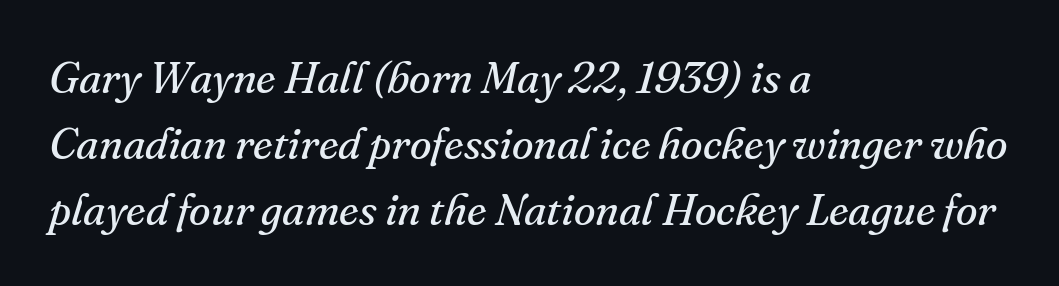
{"serif": "yes", "italic": "yes", "lean": "right", "slant_degrees": 16, "bold": "no", "weight": "regular", "width": "normal", "stroke_contrast": "medium", "x_height": "small", "monospaced": "no", "underline": "no", "align": "left", "line_spacing": "normal", "line_spacing_ratio": 1.5, "letter_spacing": "normal", "letter_spacing_em": 0.0, "glyph_px": 44}
